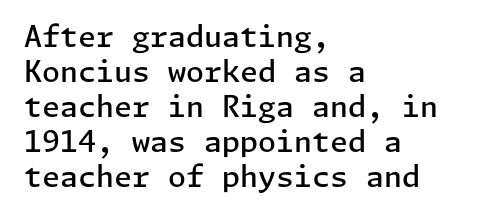
The image shows 29 px semibold sans-serif type, upright; set left-aligned, line spacing 1.21x, normal letter spacing, not underlined; low stroke contrast and a medium x-height.
